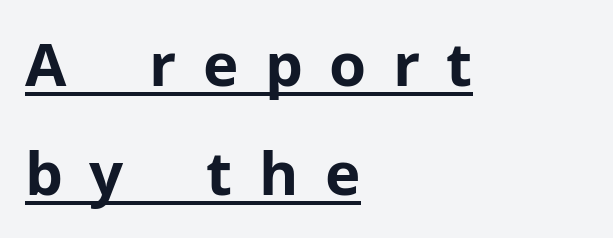
{"serif": "no", "italic": "no", "bold": "yes", "weight": "bold", "width": "normal", "stroke_contrast": "low", "x_height": "medium", "monospaced": "no", "underline": "yes", "align": "left", "line_spacing_ratio": 1.81, "letter_spacing": "wide", "letter_spacing_em": 0.44, "glyph_px": 60}
